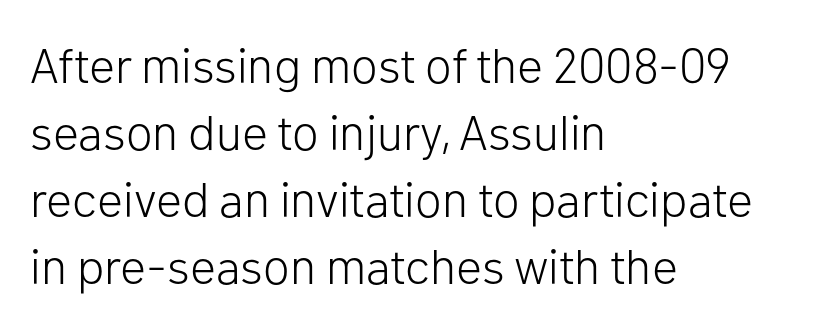
Q: Is the text bold? A: No.
Q: Is the text italic (slanted)? A: No, it is upright.
Q: Is the typeface a serif or a sans-serif typeface? A: Sans-serif.
Q: Is the text underlined? A: No.
Q: How is the paragraph aligned? A: Left-aligned.
Q: Is the spacing between letters normal or unusually wide? A: Normal.
Q: Is the spacing between lines tight, normal or loose? A: Normal.
Q: Width (condensed, normal, or wide)? A: Normal.
Q: Stroke contrast? A: Low.
Q: x-height? A: Medium.
Q: Monospaced? A: No.
